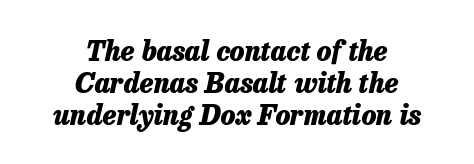
Observe the ordinary spacing: letters are neighbours, not strangers. Heavy, bold letterforms. Notice how the stems are inclined rather than vertical — that's the hallmark of italics. Anything drawn beneath the words? Only blank space. Visually the block forms a symmetrical silhouette, jagged on both flanks.
